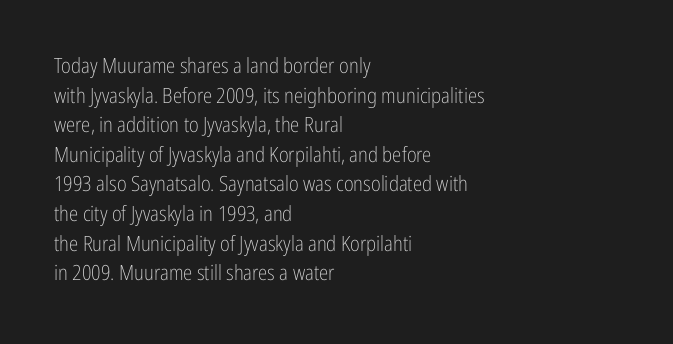
Quick note: underline off. Do the letters lean? They stand straight. The text block is weighted toward the left margin, trailing off unevenly rightward. This rendering leaves character spacing at its baseline value. Vertical spacing — default.
